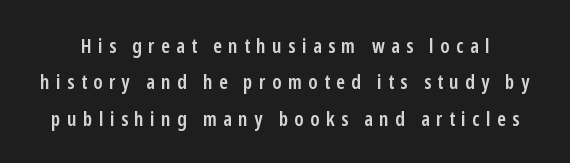
The typography opts for an upright posture over an oblique one. Stems and bowls a touch heavier than normal — semibold. The baseline area is clear. Between one letter and the next there's a generous, obvious gap.
